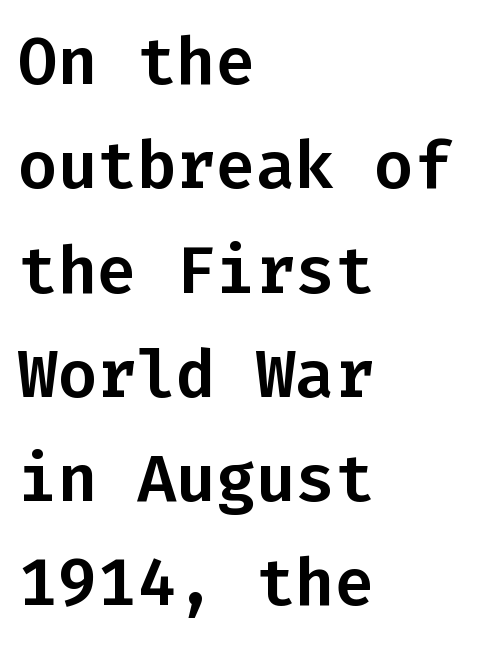
The image shows 66 px sans-serif type, upright, monospaced; set left-aligned, normal line spacing (1.58x), normal letter spacing, not underlined; low stroke contrast and a medium x-height.
